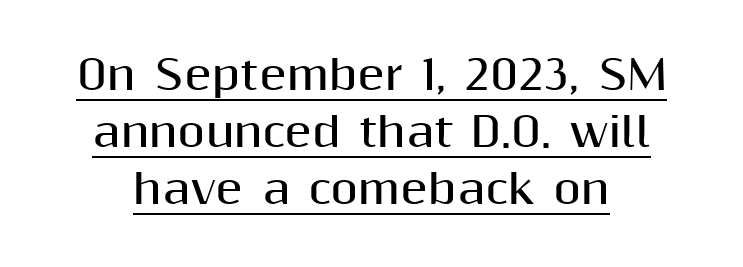
Do the characters align in a grid? No, the font is proportional. Ascenders rise straight up at ninety degrees. The sample has been set heavy, in full bold. The rendering uses a moderate line-height, typical for paragraphs.
